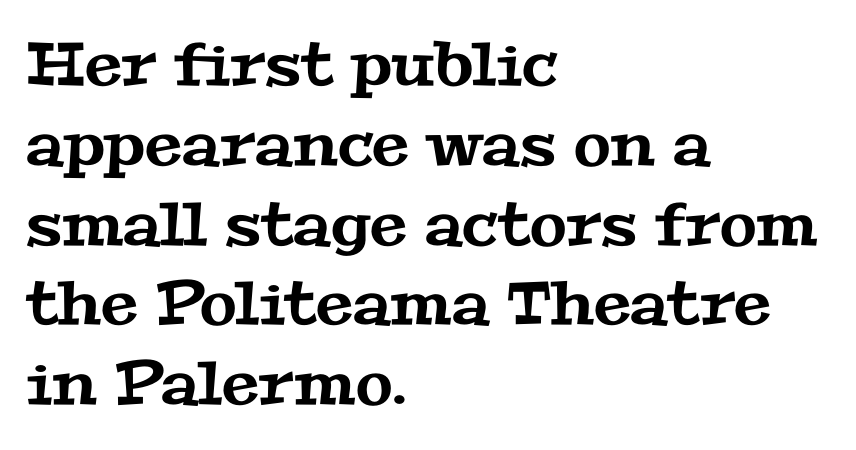
Q: Is the typeface a serif or a sans-serif typeface? A: Serif.
Q: Is the text underlined? A: No.
Q: How is the paragraph aligned? A: Left-aligned.
Q: Is the spacing between letters normal or unusually wide? A: Normal.
Q: Is the spacing between lines tight, normal or loose? A: Normal.
Q: Width (condensed, normal, or wide)? A: Wide.
Q: Stroke contrast? A: Medium.
Q: x-height? A: Medium.
Q: Monospaced? A: No.
